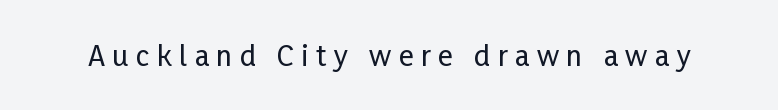
Does the lettering tilt? It doesn't — this is upright. Serifs: no, the terminals of the letterforms are clean. These lines have a slow, spaced-out rhythm from letter to letter. Here the designer chose a conventional face with non-uniform glyph widths.
